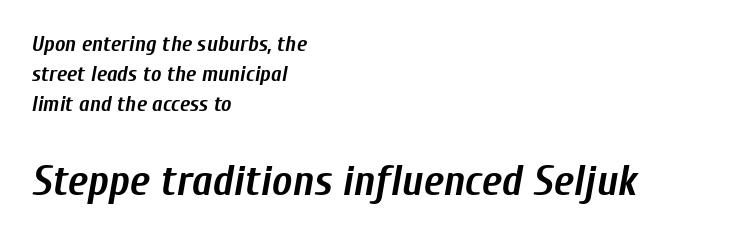
{"italic": "yes", "lean": "right", "slant_degrees": 10, "bold": "yes", "weight": "semibold", "width": "condensed", "stroke_contrast": "low", "x_height": "medium", "monospaced": "no", "underline": "no", "align": "left", "line_spacing": "normal", "line_spacing_ratio": 1.37, "letter_spacing": "normal", "letter_spacing_em": 0.0, "larger_block": "second", "size_ratio": 1.95, "glyph_px": 43}
